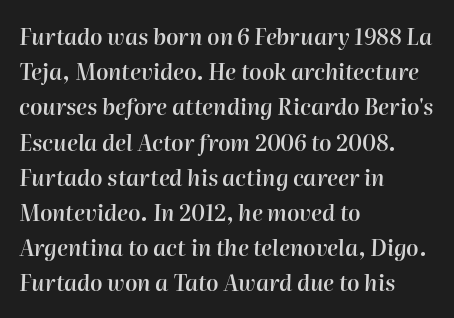
The image shows 22 px text type, italic (leaning right); set left-aligned, normal line spacing (1.6x), normal letter spacing, not underlined.
